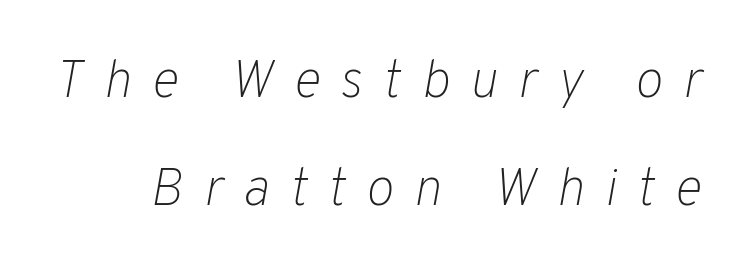
The image shows 53 px light type, italic (leaning right); set loose line spacing (2.03x), unusually wide letter spacing (+0.38 em), not underlined; low stroke contrast and a medium x-height.
